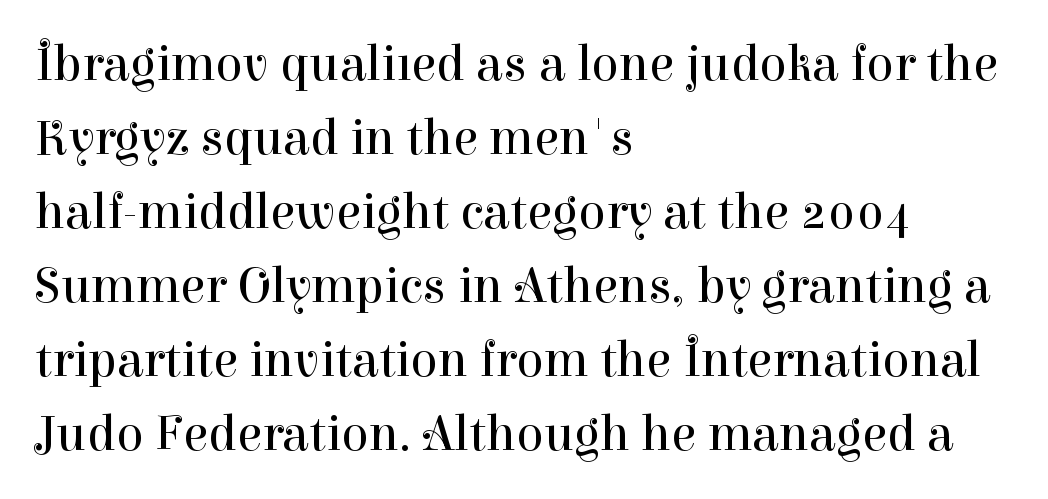
{"serif": "yes", "italic": "no", "bold": "no", "weight": "regular", "width": "normal", "stroke_contrast": "high", "x_height": "medium", "monospaced": "no", "underline": "no", "align": "left", "line_spacing": "normal", "line_spacing_ratio": 1.45, "letter_spacing": "normal", "letter_spacing_em": 0.0, "glyph_px": 51}
